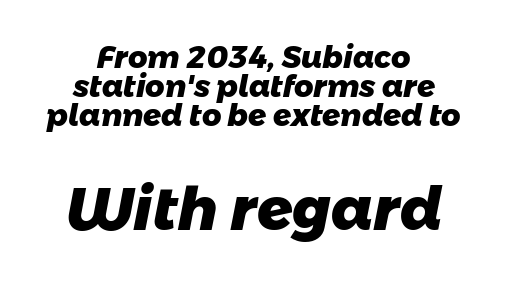
Lines of text with bare space underneath. The space between consecutive lines is stingy. In terms of letterspacing, this is plain default setting. Horizontally, the lines are justified to the midpoint only.
